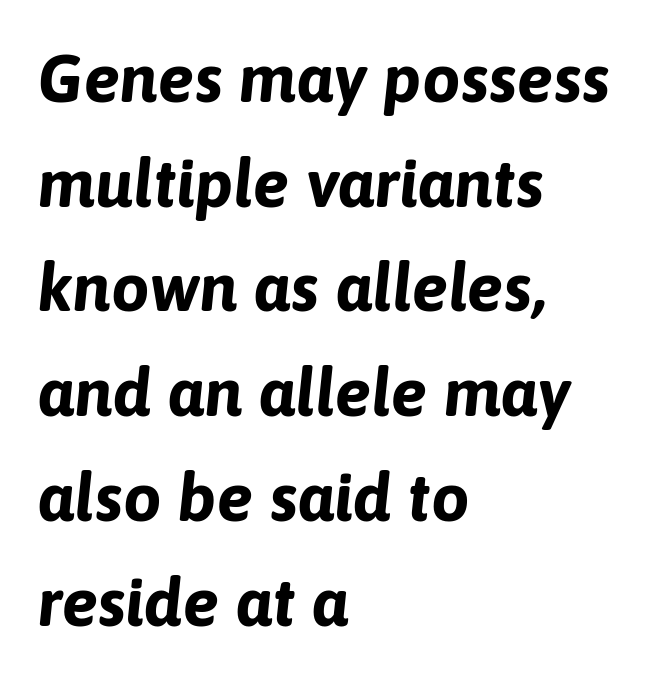
The image shows 68 px bold type, italic (leaning right); set left-aligned, normal line spacing (1.54x), normal letter spacing, not underlined; low stroke contrast and a medium x-height.
